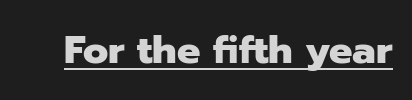
Q: Is the text bold? A: Yes.
Q: Is the text italic (slanted)? A: No, it is upright.
Q: Is the typeface a serif or a sans-serif typeface? A: Sans-serif.
Q: Is the text underlined? A: Yes.
Q: Is the spacing between letters normal or unusually wide? A: Normal.
Q: Width (condensed, normal, or wide)? A: Normal.
Q: Stroke contrast? A: Low.
Q: x-height? A: Medium.
Q: Monospaced? A: No.
